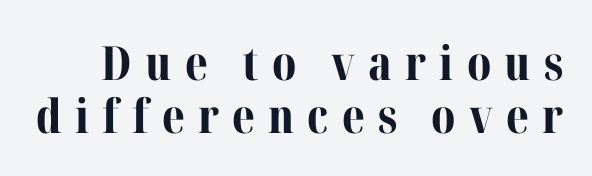
The image shows 47 px bold serif type, upright; set tight line spacing (1.12x), unusually wide letter spacing (+0.28 em), not underlined; medium stroke contrast and a medium x-height.
